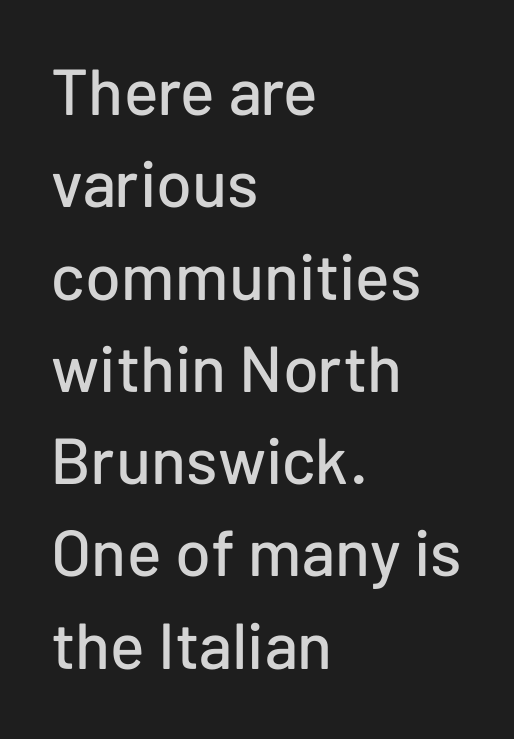
Q: Is the text italic (slanted)? A: No, it is upright.
Q: Is the typeface a serif or a sans-serif typeface? A: Sans-serif.
Q: Is the text underlined? A: No.
Q: How is the paragraph aligned? A: Left-aligned.
Q: Is the spacing between letters normal or unusually wide? A: Normal.
Q: Is the spacing between lines tight, normal or loose? A: Normal.
Q: Width (condensed, normal, or wide)? A: Normal.
Q: Stroke contrast? A: Low.
Q: x-height? A: Medium.
Q: Monospaced? A: No.
